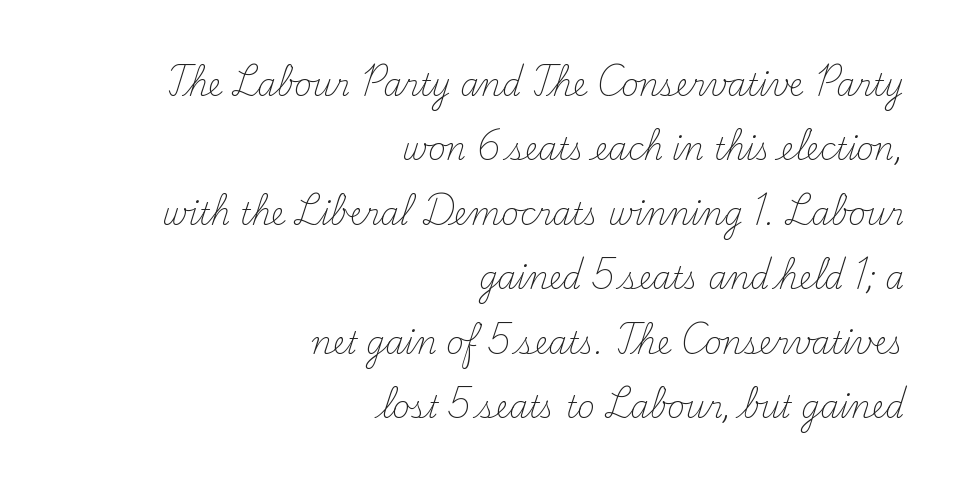
Q: Is the text bold? A: No.
Q: Is the text italic (slanted)? A: Yes.
Q: Is the text underlined? A: No.
Q: How is the paragraph aligned? A: Right-aligned.
Q: Is the spacing between letters normal or unusually wide? A: Normal.
Q: Is the spacing between lines tight, normal or loose? A: Loose.
Q: Width (condensed, normal, or wide)? A: Normal.
Q: Stroke contrast? A: Medium.
Q: x-height? A: Small.
Q: Monospaced? A: No.
